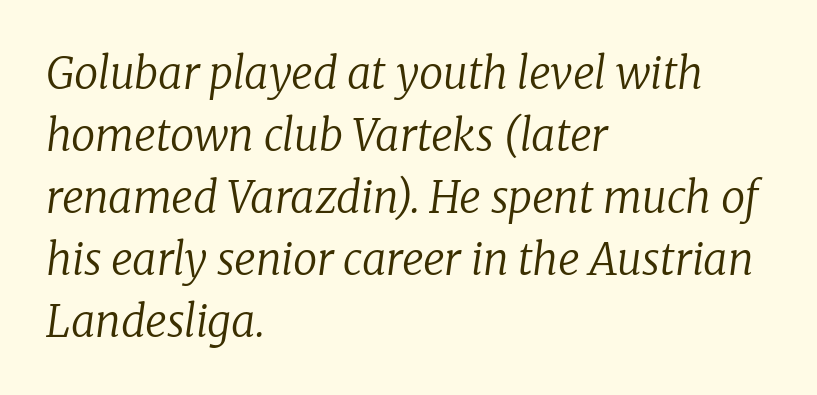
Compared with typical paragraphs, the rows here are spaced about the same. A student would call this left alignment; a typographer would say flush left, rag right. Italic: yes, the glyphs are oblique. Stems here are at most as thick as an everyday book face.
